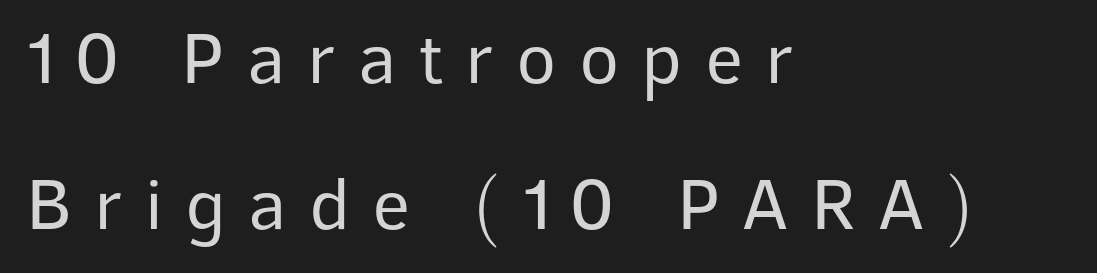
The image shows 74 px regular-weight sans-serif type, upright; set left-aligned, loose line spacing (1.97x), unusually wide letter spacing (+0.3 em), not underlined; low stroke contrast and a medium x-height.
